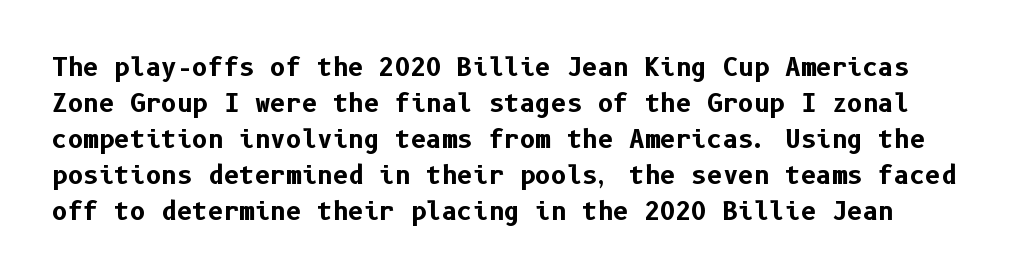
{"italic": "no", "bold": "yes", "underline": "no", "line_spacing": "normal", "line_spacing_ratio": 1.5, "letter_spacing": "normal", "letter_spacing_em": 0.0, "glyph_px": 24}
